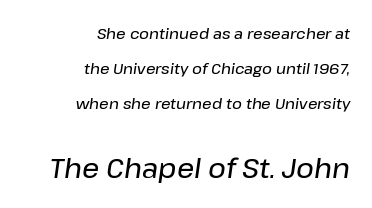
Q: Is the text italic (slanted)? A: Yes, it leans right by about 8 degrees.
Q: Is the text underlined? A: No.
Q: How is the paragraph aligned? A: Right-aligned.
Q: Is the spacing between letters normal or unusually wide? A: Normal.
Q: Is the spacing between lines tight, normal or loose? A: Loose.
Q: Which block of text is set in a larger size, the first (top) or the second (bottom)? A: The second (bottom) one.
